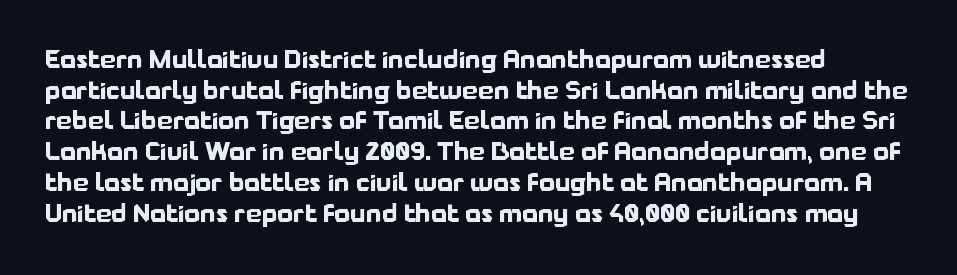
The image shows 25 px bold type, upright; set line spacing 1.23x, normal letter spacing, not underlined.
